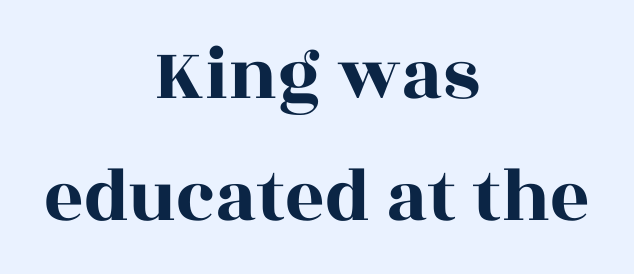
The image shows 77 px wide serif type, upright; set centered, normal line spacing (1.58x), normal letter spacing, not underlined; a large x-height.
